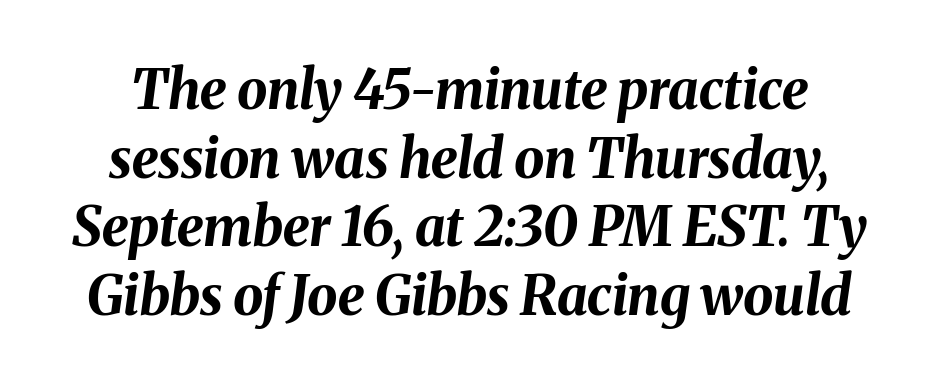
Q: Is the text bold? A: Yes.
Q: Is the text italic (slanted)? A: Yes, it leans right by about 8 degrees.
Q: Is the text underlined? A: No.
Q: Is the spacing between letters normal or unusually wide? A: Normal.
Q: Is the spacing between lines tight, normal or loose? A: Normal.
Q: Width (condensed, normal, or wide)? A: Normal.
Q: Stroke contrast? A: Medium.
Q: x-height? A: Medium.
Q: Monospaced? A: No.
